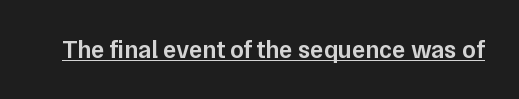
{"italic": "no", "bold": "semi", "underline": "yes", "letter_spacing": "normal", "letter_spacing_em": 0.0, "glyph_px": 25}
